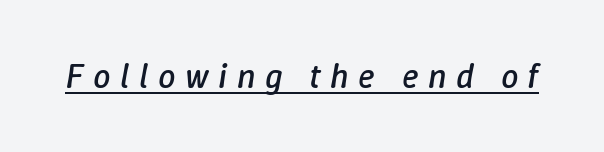
Somebody hit Ctrl+U on this one — the words are underlined. Short note: letters widely spaced. The face used here is proportionally spaced, like ordinary book or web type. Unbolded letterforms with no extra heft. Yep, that's italic — everything's leaning.
